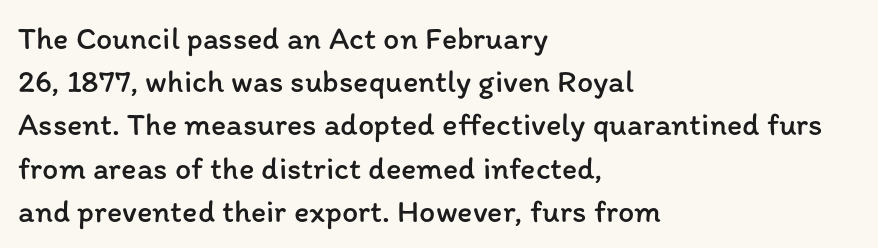
Q: Is the text bold? A: No.
Q: Is the text italic (slanted)? A: No, it is upright.
Q: Is the text underlined? A: No.
Q: How is the paragraph aligned? A: Left-aligned.
Q: Is the spacing between letters normal or unusually wide? A: Normal.
Q: Is the spacing between lines tight, normal or loose? A: Normal.
Q: Width (condensed, normal, or wide)? A: Normal.
Q: Stroke contrast? A: Low.
Q: x-height? A: Medium.
Q: Monospaced? A: No.
